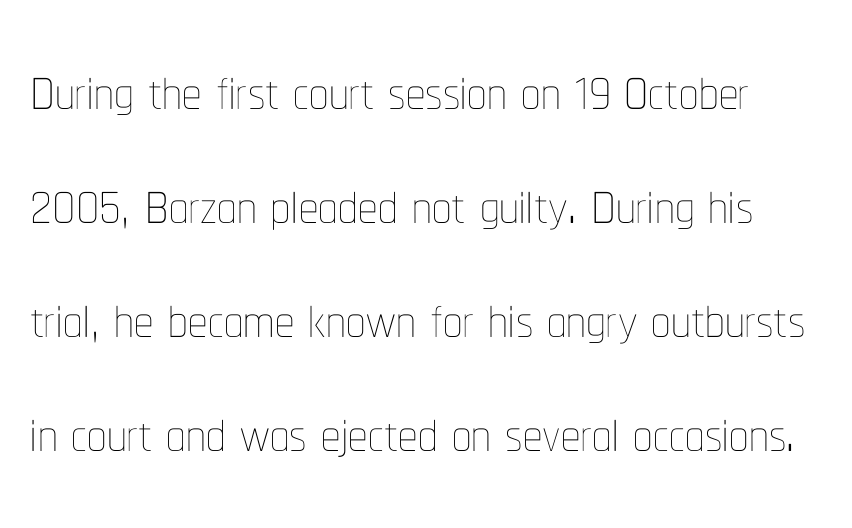
Q: Is the text bold? A: No.
Q: Is the text italic (slanted)? A: No, it is upright.
Q: Is the text underlined? A: No.
Q: Is the spacing between letters normal or unusually wide? A: Normal.
Q: Is the spacing between lines tight, normal or loose? A: Normal.
Q: Width (condensed, normal, or wide)? A: Condensed.
Q: Stroke contrast? A: Low.
Q: x-height? A: Medium.
Q: Monospaced? A: No.
